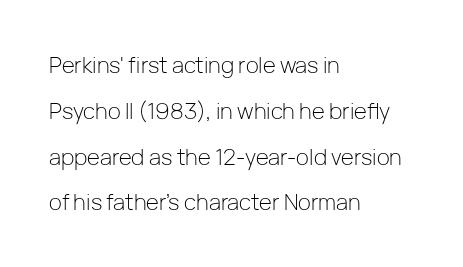
The image shows 22 px text type, upright; set left-aligned, loose line spacing (2.08x), normal letter spacing, not underlined.
